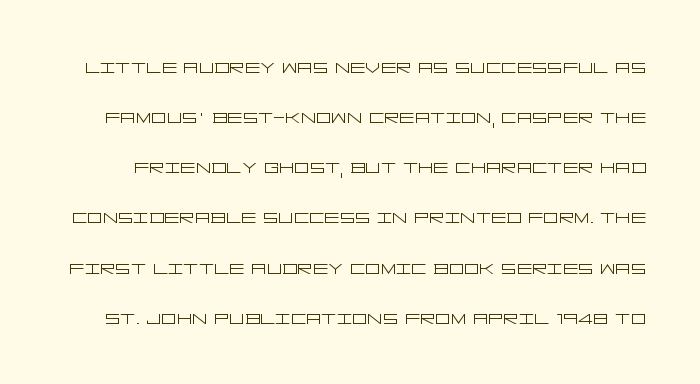
Descenders are the only things crossing below the line. You can tell it's not italic because the verticals are truly vertical. Caption: standard tracking, unaltered. Each new line begins a long way beneath the previous one. The letters look calm and open, with moderate or lighter stems.
